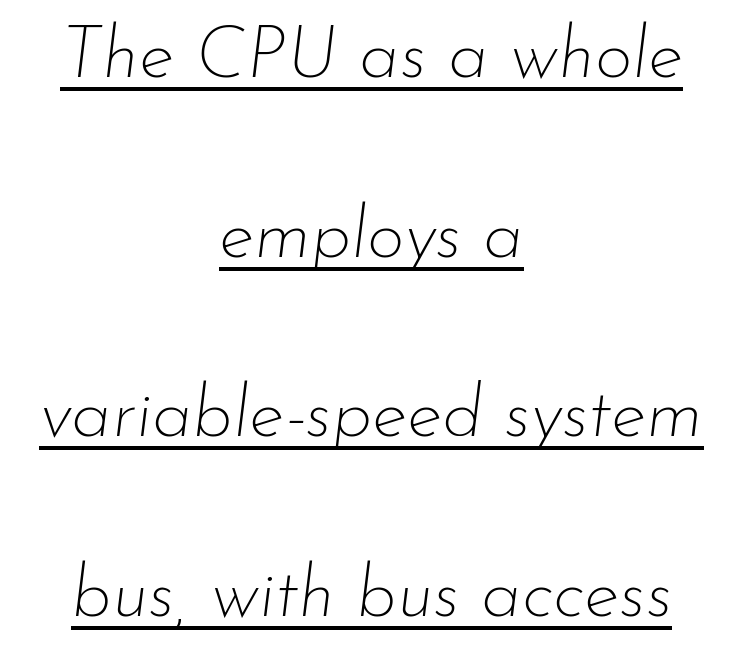
Q: Is the text bold? A: No.
Q: Is the text italic (slanted)? A: Yes, it leans right by about 7 degrees.
Q: Is the text underlined? A: Yes.
Q: How is the paragraph aligned? A: Centered.
Q: Is the spacing between letters normal or unusually wide? A: Normal.
Q: Is the spacing between lines tight, normal or loose? A: Loose.
Q: Width (condensed, normal, or wide)? A: Normal.
Q: Stroke contrast? A: Low.
Q: x-height? A: Small.
Q: Monospaced? A: No.
